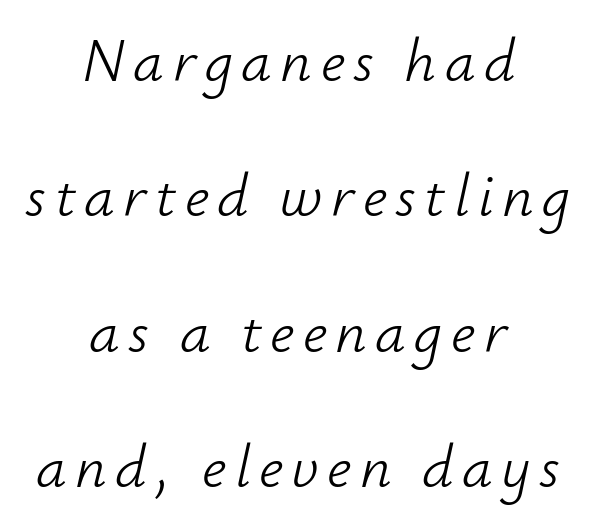
{"italic": "yes", "lean": "right", "slant_degrees": 12, "bold": "no", "weight": "light", "width": "normal", "stroke_contrast": "low", "x_height": "small", "monospaced": "no", "underline": "no", "align": "center", "line_spacing": "loose", "line_spacing_ratio": 2.22, "glyph_px": 61}
